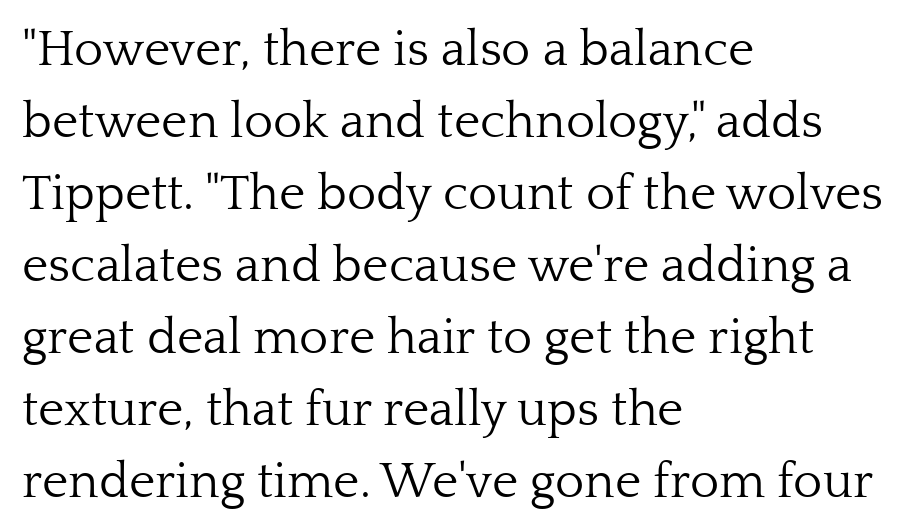
{"serif": "yes", "italic": "no", "bold": "no", "weight": "light", "width": "normal", "stroke_contrast": "low", "x_height": "medium", "monospaced": "no", "underline": "no", "align": "left", "line_spacing": "normal", "line_spacing_ratio": 1.44, "letter_spacing": "normal", "letter_spacing_em": 0.0, "glyph_px": 50}
